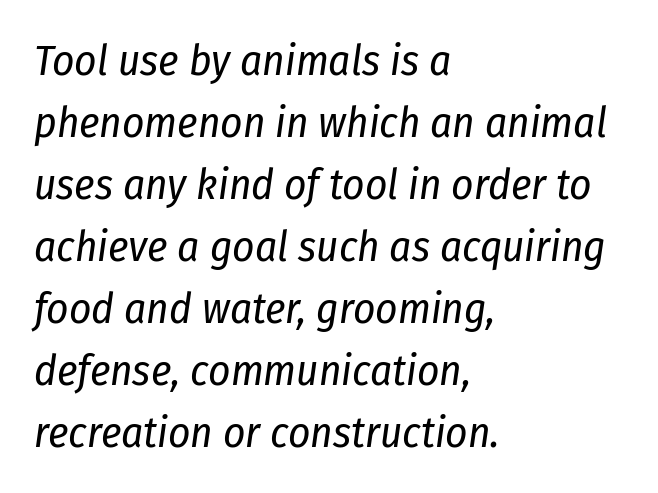
The image shows 43 px regular-weight, condensed type, italic (leaning right); set left-aligned, normal line spacing (1.44x), normal letter spacing, not underlined; low stroke contrast and a medium x-height.
